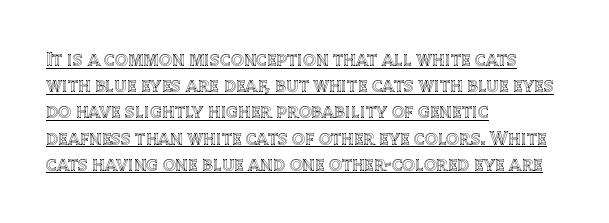
The image shows 20 px text type, upright; set left-aligned, normal line spacing (1.31x), normal letter spacing, underlined.
